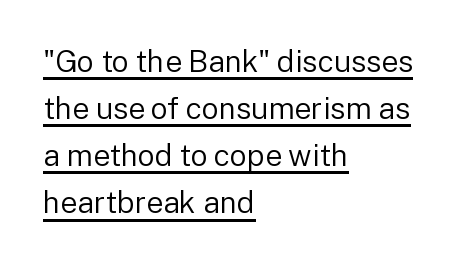
{"serif": "no", "italic": "no", "bold": "no", "weight": "regular", "width": "normal", "stroke_contrast": "low", "x_height": "medium", "monospaced": "no", "underline": "yes", "align": "left", "line_spacing": "normal", "line_spacing_ratio": 1.57, "letter_spacing": "normal", "letter_spacing_em": 0.0, "glyph_px": 30}
